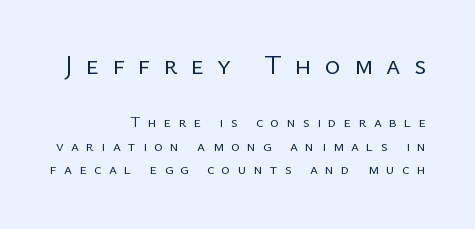
Q: Is the text bold? A: No.
Q: Is the text italic (slanted)? A: No, it is upright.
Q: Is the text underlined? A: No.
Q: How is the paragraph aligned? A: Right-aligned.
Q: Is the spacing between letters normal or unusually wide? A: Unusually wide.
Q: Is the spacing between lines tight, normal or loose? A: Normal.
Q: Which block of text is set in a larger size, the first (top) or the second (bottom)? A: The first (top) one.
